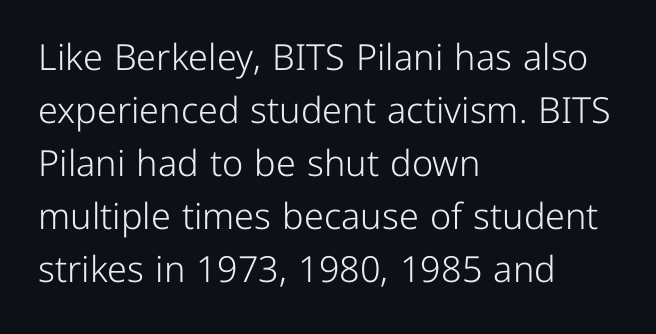
Q: Is the text bold? A: No.
Q: Is the text italic (slanted)? A: No, it is upright.
Q: Is the typeface a serif or a sans-serif typeface? A: Sans-serif.
Q: Is the text underlined? A: No.
Q: How is the paragraph aligned? A: Left-aligned.
Q: Is the spacing between letters normal or unusually wide? A: Normal.
Q: Is the spacing between lines tight, normal or loose? A: Normal.
Q: Width (condensed, normal, or wide)? A: Normal.
Q: Stroke contrast? A: Low.
Q: x-height? A: Medium.
Q: Monospaced? A: No.
